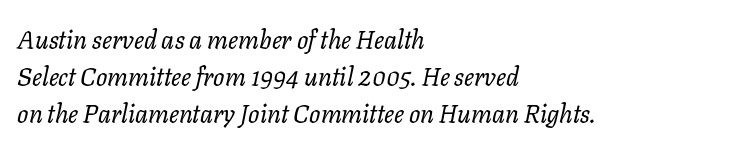
Line starts are locked; line ends wander. Short note: letters normally spaced. It's the slanting kind of type. This rendering features lettering with no underline. If you measured baseline to baseline, you'd find a middling distance.
